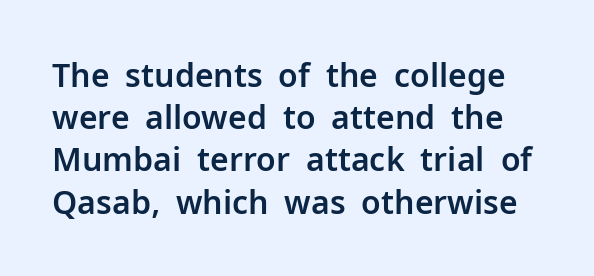
Glyph-to-glyph distance matches everyday printed text. Spacing verdict: proportional, widths tailored to each character. Letters rest on an invisible, unmarked baseline. Unlike a traditional serif, this face leaves its strokes unadorned. One glance says typical: line gaps are just what's usual.
